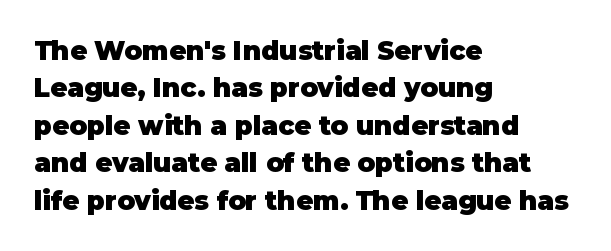
When letters stand straight like this, we call the style roman or upright. A clean baseline with only descenders dipping below it. Horizontally, the lines are justified to the leading edge only. Is there much room between lines? A standard amount, neither cramped nor airy.
